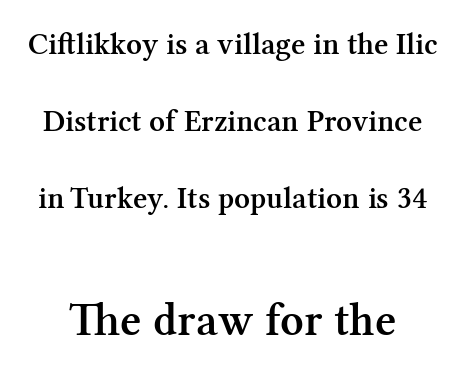
The image shows 46 px semibold serif type, upright; set loose line spacing (2.48x), normal letter spacing, not underlined; the second (bottom) block is 1.48x larger; medium stroke contrast and a medium x-height.
